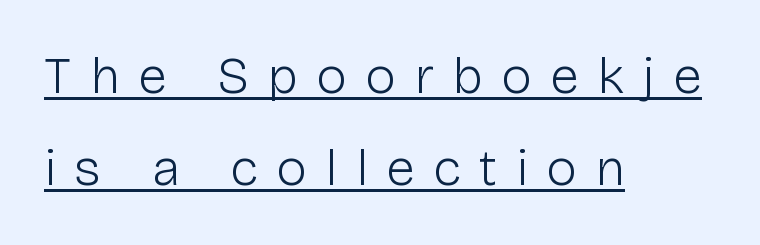
{"serif": "no", "italic": "no", "bold": "no", "weight": "light", "width": "normal", "stroke_contrast": "low", "x_height": "medium", "monospaced": "no", "underline": "yes", "align": "left", "line_spacing_ratio": 1.77, "letter_spacing": "wide", "letter_spacing_em": 0.35, "glyph_px": 52}
